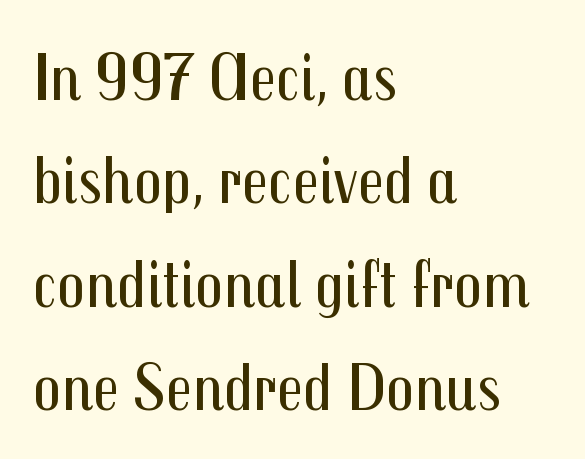
The image shows 69 px regular-weight, condensed sans-serif type, upright; set left-aligned, normal line spacing (1.5x), normal letter spacing, not underlined; medium stroke contrast and a medium x-height.
